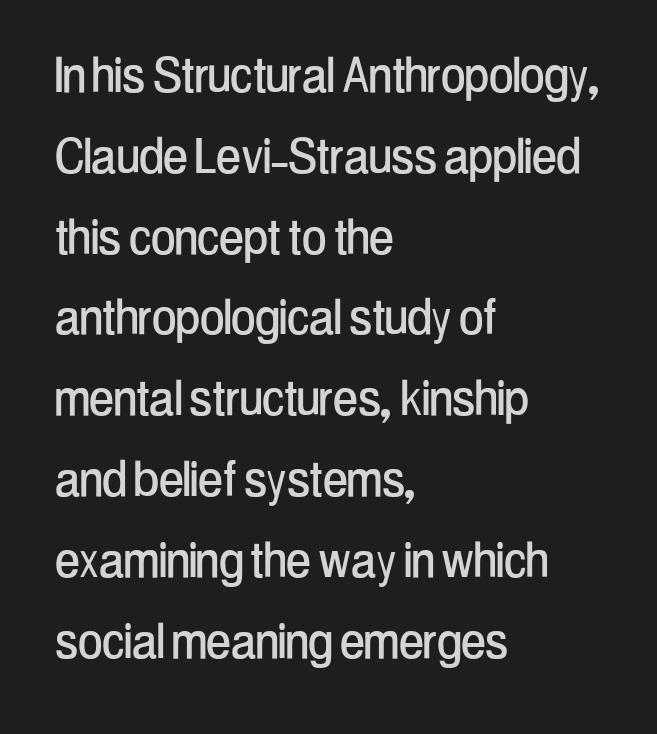
{"serif": "no", "italic": "no", "width": "condensed", "stroke_contrast": "low", "x_height": "medium", "monospaced": "no", "underline": "no", "align": "left", "line_spacing": "normal", "line_spacing_ratio": 1.37, "letter_spacing": "normal", "letter_spacing_em": 0.0, "glyph_px": 59}
